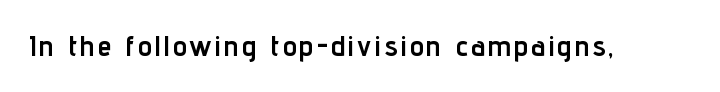
{"serif": "no", "italic": "no", "bold": "yes", "weight": "semibold", "width": "condensed", "stroke_contrast": "low", "x_height": "medium", "monospaced": "no", "underline": "no", "glyph_px": 28}
